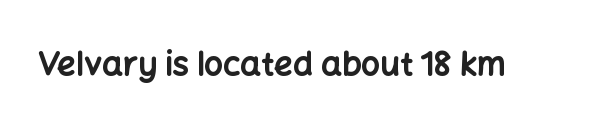
You'd pick this weight for a headline — it's a proper bold. I'd call this a sans setting — the letters go barefoot. The area under the type is left untouched. Spacing verdict: proportional, widths tailored to each character. The line texture is even and compact thanks to regular tracking. These lines were composed using upright roman letters.
